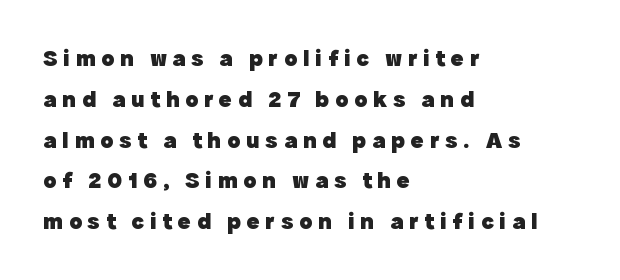
As a designer I'd log this as weight 700, bold. Words appear elongated and porous because spacing is wide. Italic: no, the glyphs are upright roman. Summary of vertical rhythm: regular, with standard interline spacing. All the whitespace from short lines collects on the right. Clear beneath every line of the passage.
